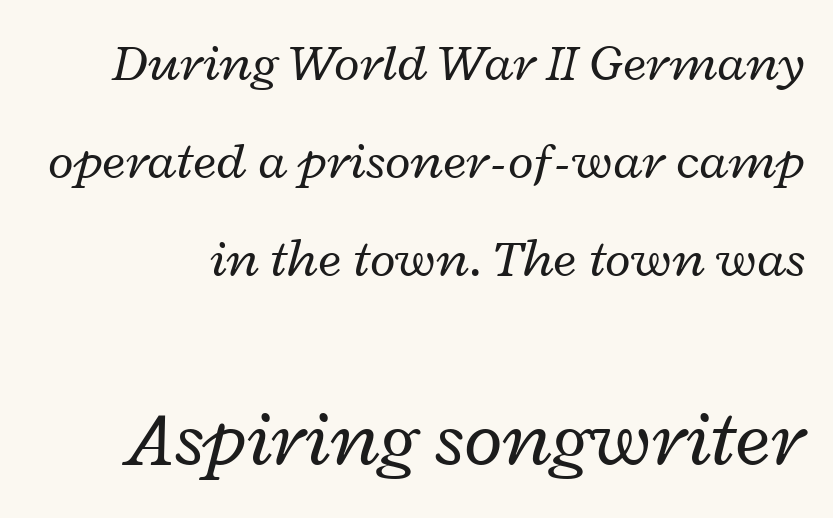
Q: Is the text bold? A: No.
Q: Is the text italic (slanted)? A: Yes, it leans right by about 12 degrees.
Q: Is the text underlined? A: No.
Q: Is the spacing between letters normal or unusually wide? A: Normal.
Q: Which block of text is set in a larger size, the first (top) or the second (bottom)? A: The second (bottom) one.
Q: Width (condensed, normal, or wide)? A: Wide.
Q: Stroke contrast? A: Low.
Q: x-height? A: Medium.
Q: Monospaced? A: No.
